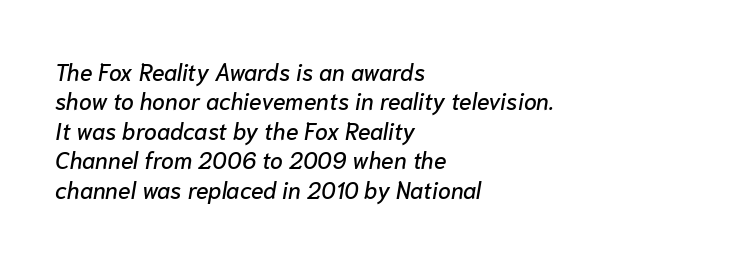
Q: Is the text italic (slanted)? A: Yes, it leans right by about 10 degrees.
Q: Is the text underlined? A: No.
Q: How is the paragraph aligned? A: Left-aligned.
Q: Is the spacing between letters normal or unusually wide? A: Normal.
Q: Is the spacing between lines tight, normal or loose? A: Normal.
